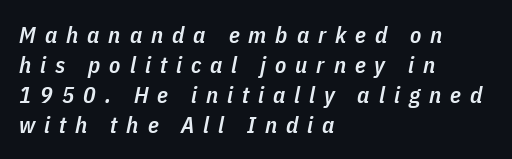
Has an underline been added? It has not. How are the letters spaced? Widely, with obvious added tracking. Its strokes are somewhat broadened, the hallmark of semibold type. These lines are set flush left with a ragged right edge.
